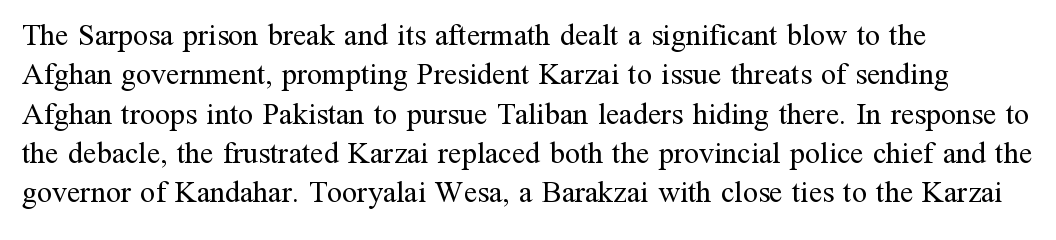
You can tell it's not italic because the verticals are truly vertical. Quick note: interline space is typical. These lines keep a tight, regular rhythm from letter to letter. A clean baseline with only descenders dipping below it.
